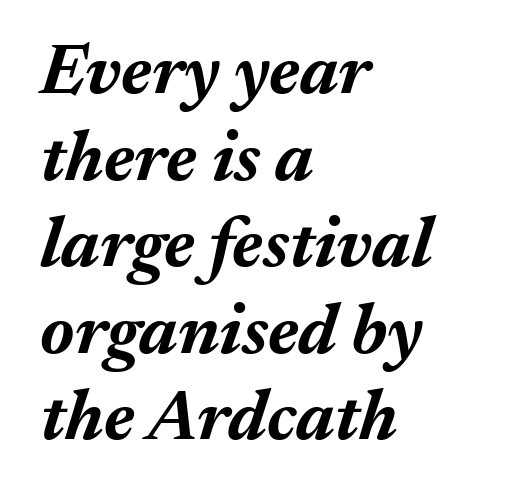
{"italic": "yes", "lean": "right", "slant_degrees": 17, "bold": "yes", "weight": "bold", "width": "normal", "stroke_contrast": "medium", "x_height": "medium", "monospaced": "no", "underline": "no", "align": "left", "line_spacing_ratio": 1.22, "letter_spacing": "normal", "letter_spacing_em": 0.0, "glyph_px": 71}
